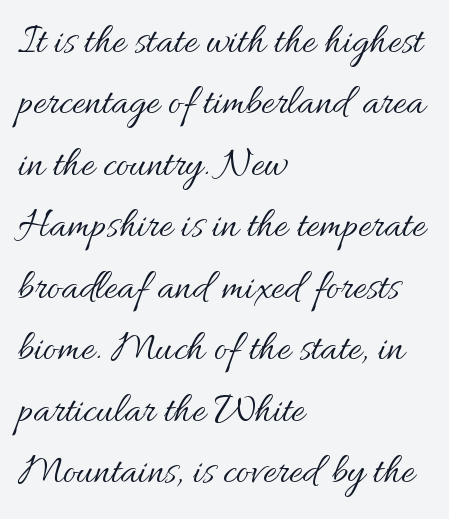
{"bold": "no", "weight": "regular", "width": "normal", "stroke_contrast": "medium", "x_height": "small", "monospaced": "no", "underline": "no", "align": "left", "line_spacing": "normal", "line_spacing_ratio": 1.5, "letter_spacing": "normal", "letter_spacing_em": 0.0, "glyph_px": 41}
